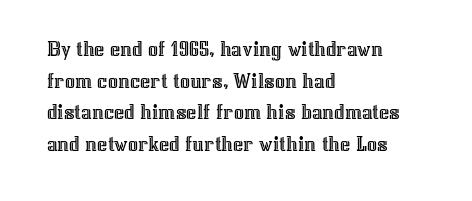
The image shows 22 px text type, upright; set left-aligned, normal line spacing (1.44x), normal letter spacing, not underlined.
